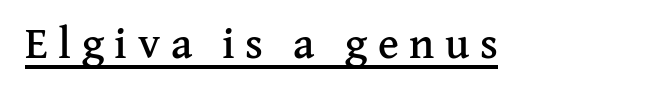
{"serif": "yes", "italic": "no", "width": "normal", "stroke_contrast": "medium", "x_height": "medium", "monospaced": "no", "underline": "yes", "letter_spacing": "wide", "letter_spacing_em": 0.24, "glyph_px": 44}
